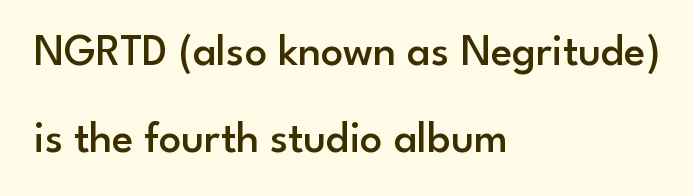
The image shows 44 px semibold sans-serif type, upright; set left-aligned, loose line spacing (1.97x), normal letter spacing, not underlined; low stroke contrast and a small x-height.
